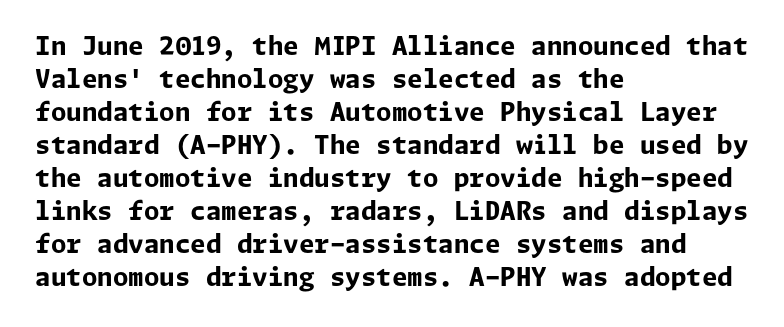
The image shows 25 px bold type, upright; set left-aligned, normal line spacing (1.32x), normal letter spacing, not underlined.
